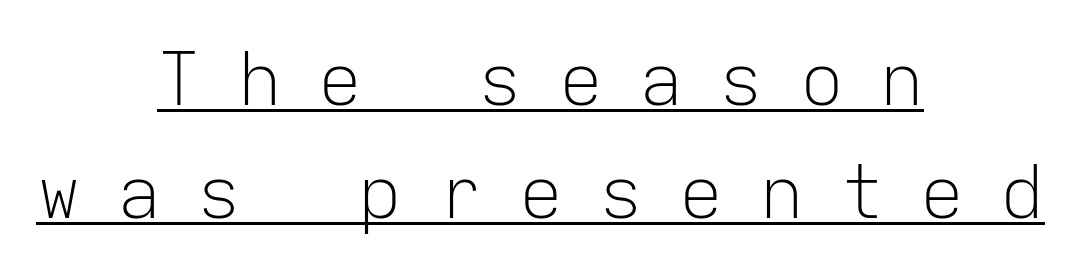
{"serif": "no", "italic": "no", "bold": "no", "weight": "light", "width": "normal", "stroke_contrast": "low", "x_height": "medium", "monospaced": "yes", "underline": "yes", "align": "center", "line_spacing": "normal", "line_spacing_ratio": 1.55, "letter_spacing": "wide", "letter_spacing_em": 0.5, "glyph_px": 73}
